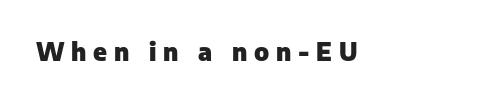
{"italic": "no", "bold": "yes", "underline": "no", "letter_spacing": "wide", "letter_spacing_em": 0.28, "glyph_px": 24}
